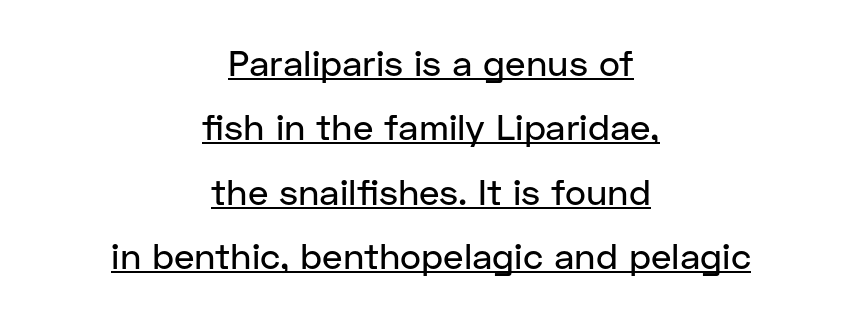
Q: Is the text italic (slanted)? A: No, it is upright.
Q: Is the typeface a serif or a sans-serif typeface? A: Sans-serif.
Q: Is the text underlined? A: Yes.
Q: How is the paragraph aligned? A: Centered.
Q: Is the spacing between letters normal or unusually wide? A: Normal.
Q: Width (condensed, normal, or wide)? A: Normal.
Q: Stroke contrast? A: Low.
Q: x-height? A: Medium.
Q: Monospaced? A: No.
